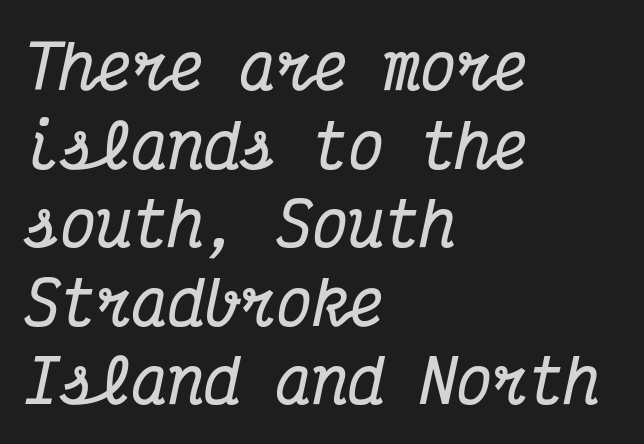
Monospaced: the letters line up in strict vertical columns. Short note: letters normally spaced. Leftover space on each line is placed entirely after the last word. This block has exactly the height ordinary leading produces. Stroke thickness is high; the sample reads as a true bold.
